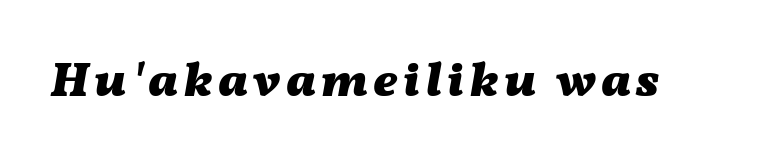
Here the designer chose a conventional face with non-uniform glyph widths. These lines were composed using italics. In terms of weight, the rendering is a true, heavy bold. The gap between lines stays unmarked.
